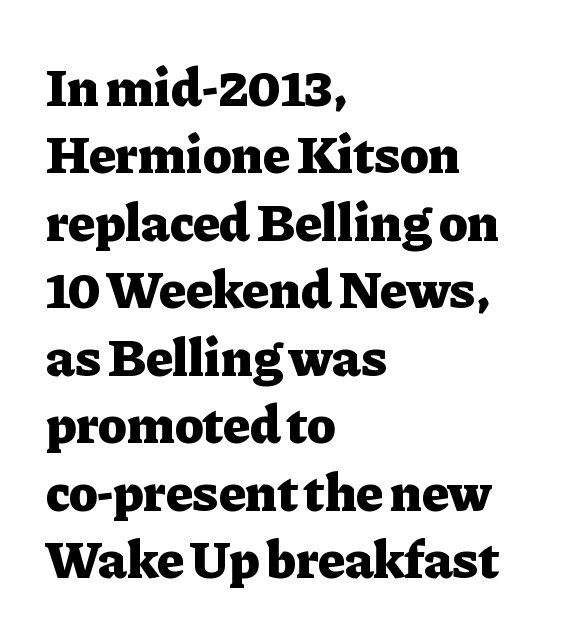
{"serif": "yes", "italic": "no", "bold": "yes", "weight": "heavy", "width": "normal", "stroke_contrast": "low", "x_height": "medium", "monospaced": "no", "underline": "no", "align": "left", "line_spacing": "normal", "line_spacing_ratio": 1.25, "letter_spacing": "normal", "letter_spacing_em": 0.0, "glyph_px": 54}
